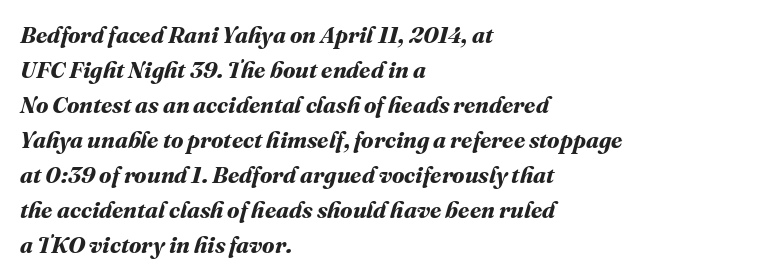
Each glyph is drawn with heavy, bold strokes. This rendering features lettering with no underline. Successive baselines arrive at the customary interval. Which margin do the lines hug? The left one — the right edge is uneven.
